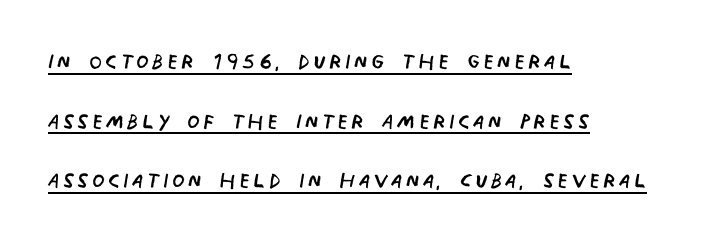
{"serif": "no", "bold": "no", "weight": "regular", "width": "condensed", "stroke_contrast": "low", "x_height": "large", "monospaced": "no", "underline": "yes", "align": "left", "line_spacing": "loose", "line_spacing_ratio": 2.06, "glyph_px": 29}
